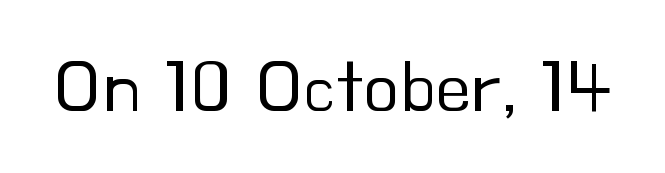
The image shows 74 px regular-weight sans-serif type, upright; set normal letter spacing, not underlined; low stroke contrast and a small x-height.
